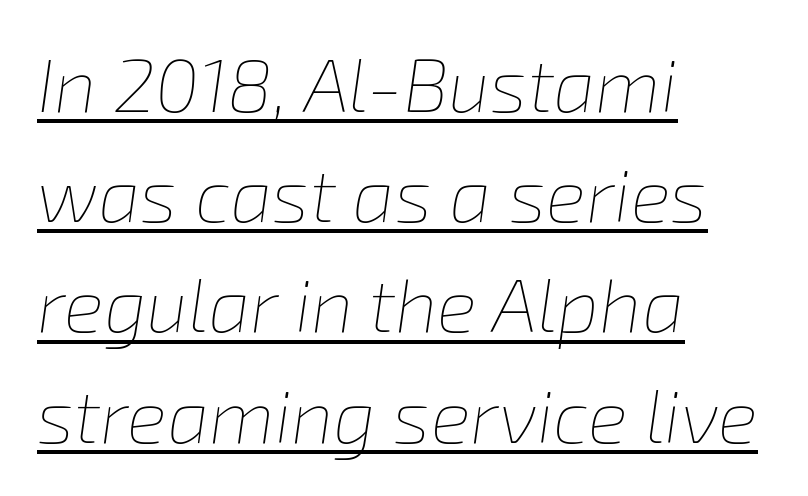
{"italic": "yes", "lean": "right", "slant_degrees": 8, "bold": "no", "weight": "thin", "width": "normal", "stroke_contrast": "low", "x_height": "medium", "monospaced": "no", "underline": "yes", "align": "left", "line_spacing": "normal", "line_spacing_ratio": 1.47, "letter_spacing": "normal", "letter_spacing_em": 0.0, "glyph_px": 75}
